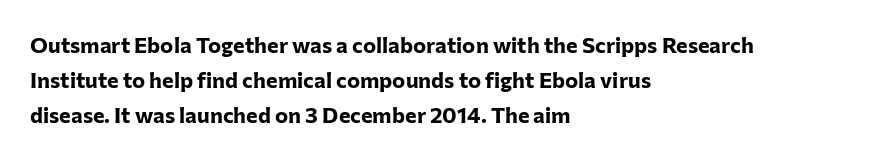
Horizontal bands of white between lines are of average thickness. The rendering keeps characters at their native spacing. Line beginnings align vertically; line endings do not. The font is running at its bold setting. No italicization has been applied; the sample stays upright.
